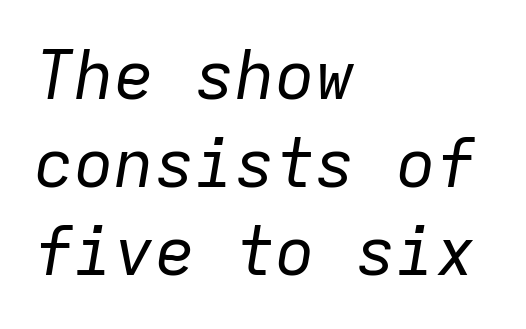
The image shows 67 px regular-weight type, italic (leaning right), monospaced; set left-aligned, normal line spacing (1.31x), normal letter spacing, not underlined; low stroke contrast and a medium x-height.
